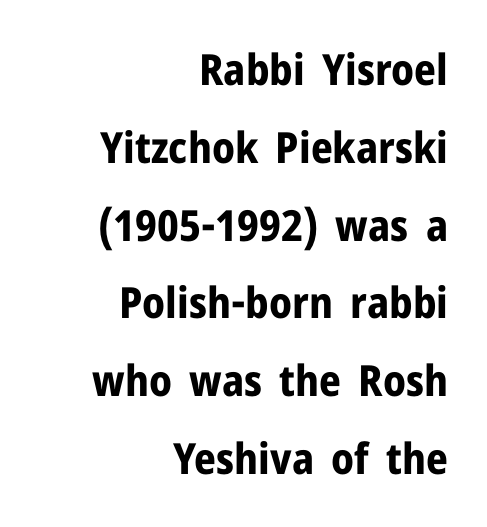
Q: Is the text bold? A: Yes.
Q: Is the text italic (slanted)? A: No, it is upright.
Q: Is the typeface a serif or a sans-serif typeface? A: Sans-serif.
Q: Is the text underlined? A: No.
Q: How is the paragraph aligned? A: Right-aligned.
Q: Is the spacing between letters normal or unusually wide? A: Normal.
Q: Width (condensed, normal, or wide)? A: Normal.
Q: Stroke contrast? A: Low.
Q: x-height? A: Medium.
Q: Monospaced? A: No.
